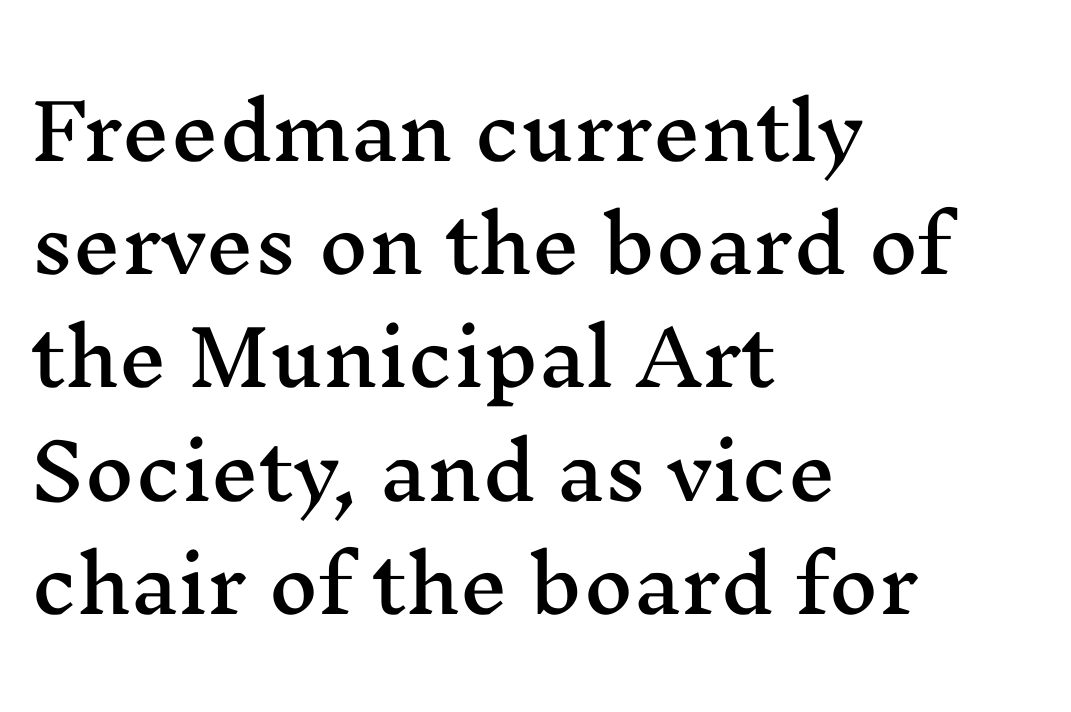
The image shows 76 px wide serif type, upright; set left-aligned, normal line spacing (1.49x), normal letter spacing, not underlined; medium stroke contrast and a medium x-height.
